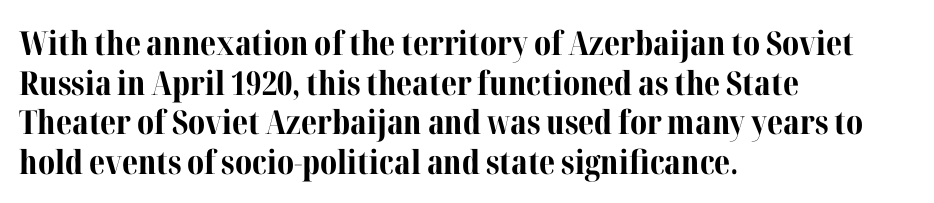
The passage shown is typed in a proportional face where columns would drift. The typesetter chose a ragged-right arrangement here. Standard letterfit; no display-style spreading of the glyphs. A typesetter would label this face a serif.
